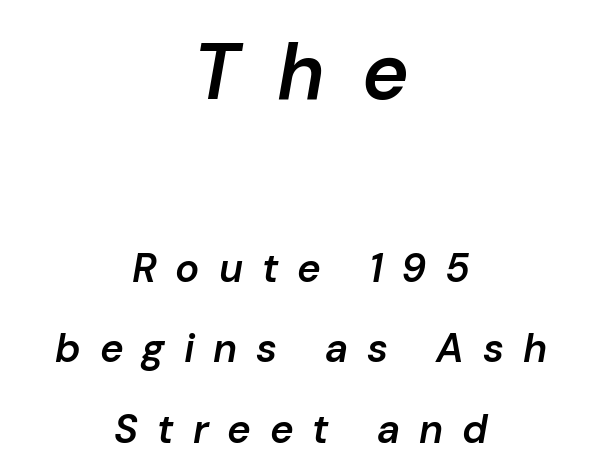
The image shows 79 px semibold type, italic (leaning right); set centered, loose line spacing (2.01x), unusually wide letter spacing (+0.47 em), not underlined; the first (top) block is 1.98x larger; low stroke contrast and a medium x-height.
